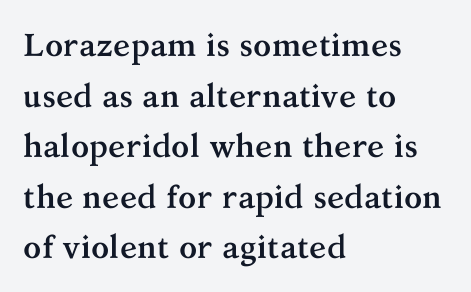
Q: Is the text bold? A: Yes.
Q: Is the text italic (slanted)? A: No, it is upright.
Q: Is the typeface a serif or a sans-serif typeface? A: Serif.
Q: Is the text underlined? A: No.
Q: How is the paragraph aligned? A: Left-aligned.
Q: Is the spacing between letters normal or unusually wide? A: Normal.
Q: Is the spacing between lines tight, normal or loose? A: Normal.
Q: Width (condensed, normal, or wide)? A: Normal.
Q: Stroke contrast? A: Medium.
Q: x-height? A: Medium.
Q: Monospaced? A: No.
